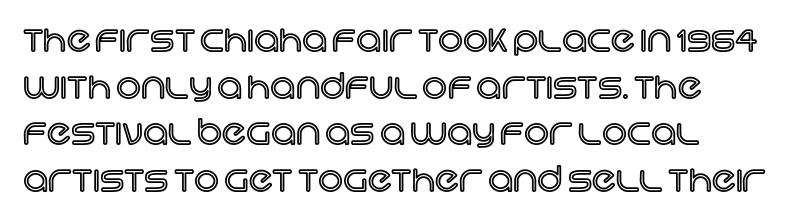
Q: Is the text italic (slanted)? A: No, it is upright.
Q: Is the text underlined? A: No.
Q: Is the spacing between letters normal or unusually wide? A: Normal.
Q: Is the spacing between lines tight, normal or loose? A: Normal.
Q: Width (condensed, normal, or wide)? A: Normal.
Q: x-height? A: Large.
Q: Monospaced? A: No.
